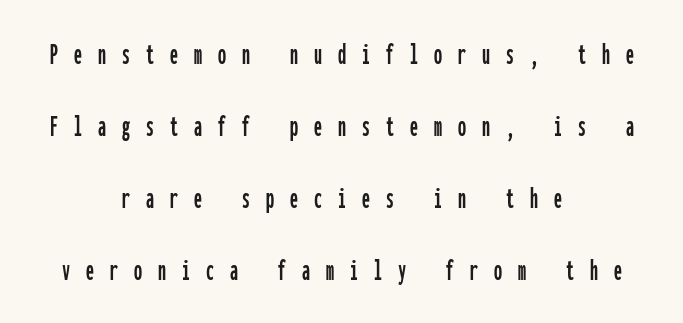
{"serif": "no", "italic": "no", "width": "condensed", "stroke_contrast": "low", "x_height": "medium", "monospaced": "yes", "underline": "no", "align": "center", "line_spacing": "loose", "line_spacing_ratio": 2.25, "letter_spacing": "wide", "letter_spacing_em": 0.5, "glyph_px": 32}
